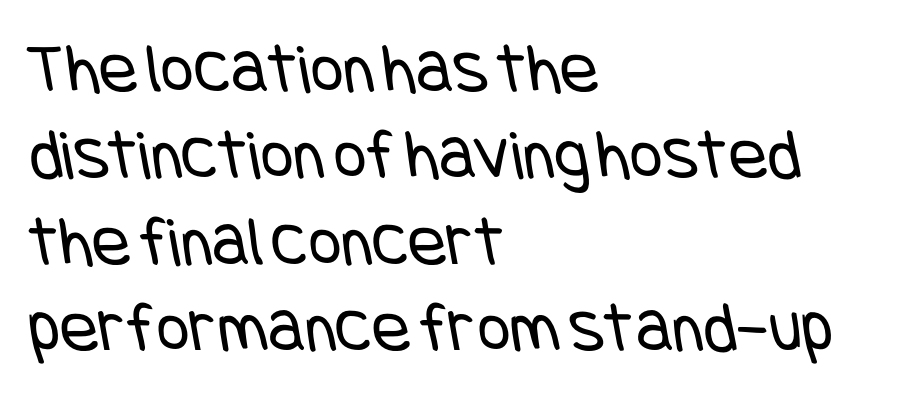
The image shows 72 px regular-weight, condensed sans-serif type; set left-aligned, line spacing 1.2x, normal letter spacing, not underlined; low stroke contrast and a large x-height.
